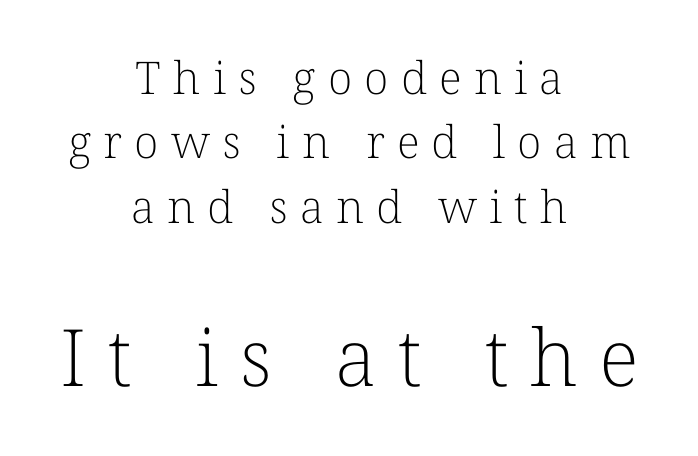
Q: Is the text bold? A: No.
Q: Is the text italic (slanted)? A: No, it is upright.
Q: Is the typeface a serif or a sans-serif typeface? A: Serif.
Q: Is the text underlined? A: No.
Q: How is the paragraph aligned? A: Centered.
Q: Is the spacing between letters normal or unusually wide? A: Unusually wide.
Q: Is the spacing between lines tight, normal or loose? A: Normal.
Q: Which block of text is set in a larger size, the first (top) or the second (bottom)? A: The second (bottom) one.
Q: Width (condensed, normal, or wide)? A: Normal.
Q: Stroke contrast? A: Low.
Q: x-height? A: Medium.
Q: Monospaced? A: No.
